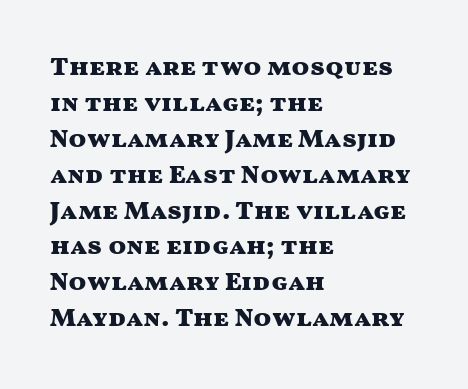
Q: Is the text bold? A: Yes.
Q: Is the text italic (slanted)? A: No, it is upright.
Q: Is the text underlined? A: No.
Q: How is the paragraph aligned? A: Left-aligned.
Q: Is the spacing between letters normal or unusually wide? A: Normal.
Q: Is the spacing between lines tight, normal or loose? A: Normal.
